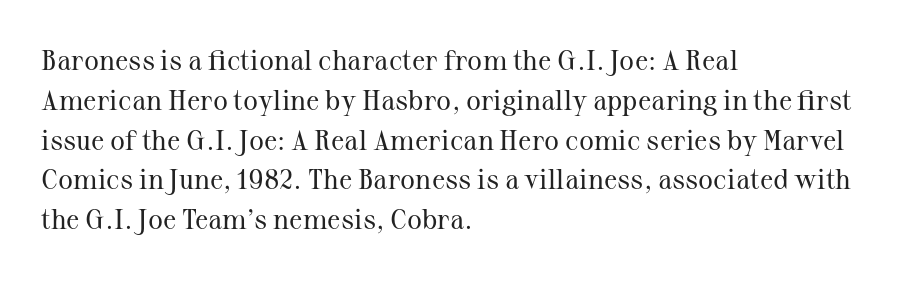
{"serif": "yes", "italic": "no", "bold": "no", "weight": "regular", "width": "normal", "stroke_contrast": "medium", "x_height": "medium", "monospaced": "no", "underline": "no", "align": "left", "line_spacing": "normal", "line_spacing_ratio": 1.42, "letter_spacing": "normal", "letter_spacing_em": 0.0, "glyph_px": 28}
